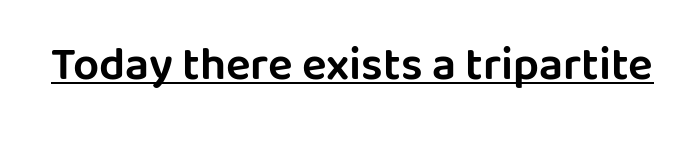
Do the characters align in a grid? No, the font is proportional. Does extra space separate the letters? No, they use regular spacing. A rule runs beneath these lines of type. Every stem runs plumb, perpendicular to the baseline. Letterform terminals end flat and unadorned throughout the passage.
